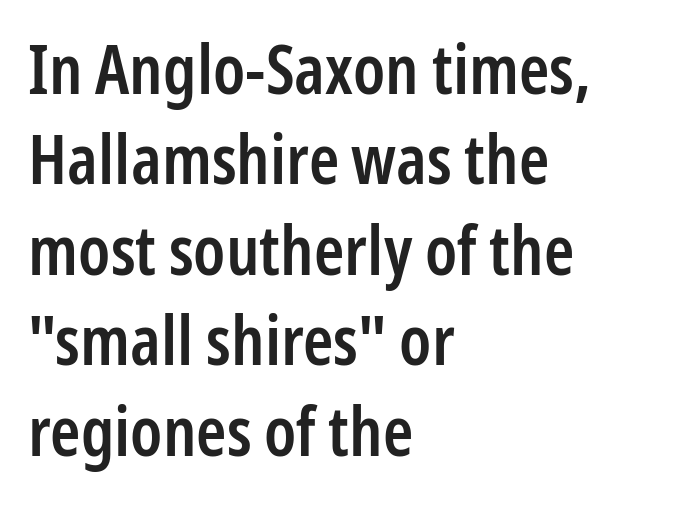
Q: Is the text bold? A: Semi-bold.
Q: Is the text italic (slanted)? A: No, it is upright.
Q: Is the typeface a serif or a sans-serif typeface? A: Sans-serif.
Q: Is the text underlined? A: No.
Q: How is the paragraph aligned? A: Left-aligned.
Q: Is the spacing between letters normal or unusually wide? A: Normal.
Q: Is the spacing between lines tight, normal or loose? A: Normal.
Q: Width (condensed, normal, or wide)? A: Condensed.
Q: Stroke contrast? A: Low.
Q: x-height? A: Medium.
Q: Monospaced? A: No.
